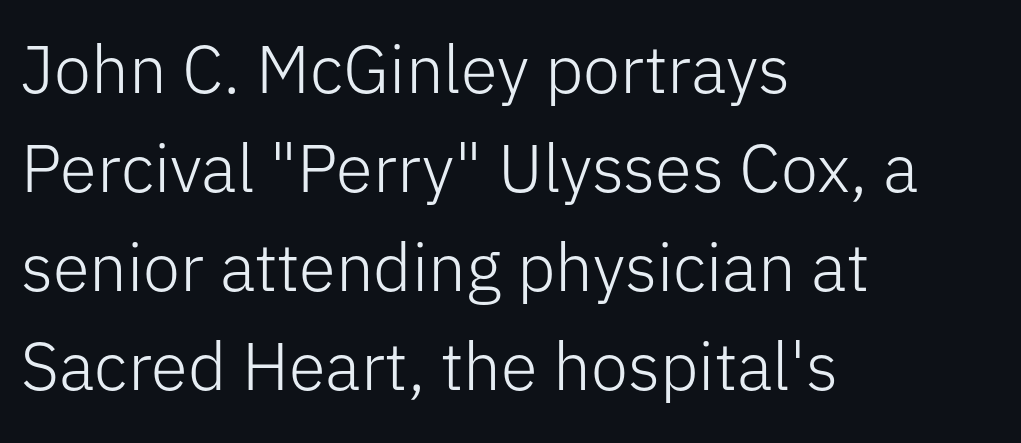
Q: Is the text bold? A: No.
Q: Is the text italic (slanted)? A: No, it is upright.
Q: Is the typeface a serif or a sans-serif typeface? A: Sans-serif.
Q: Is the text underlined? A: No.
Q: How is the paragraph aligned? A: Left-aligned.
Q: Is the spacing between letters normal or unusually wide? A: Normal.
Q: Is the spacing between lines tight, normal or loose? A: Normal.
Q: Width (condensed, normal, or wide)? A: Normal.
Q: Stroke contrast? A: Low.
Q: x-height? A: Medium.
Q: Monospaced? A: No.
